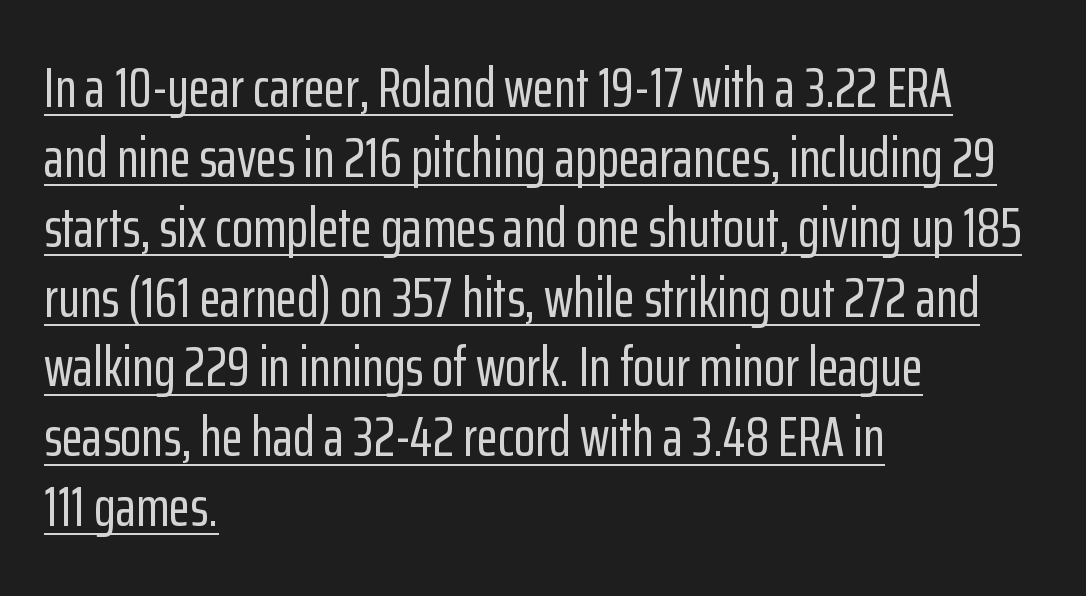
{"serif": "no", "italic": "no", "width": "condensed", "stroke_contrast": "low", "x_height": "medium", "monospaced": "no", "underline": "yes", "align": "left", "line_spacing": "normal", "line_spacing_ratio": 1.27, "letter_spacing": "normal", "letter_spacing_em": 0.0, "glyph_px": 55}
